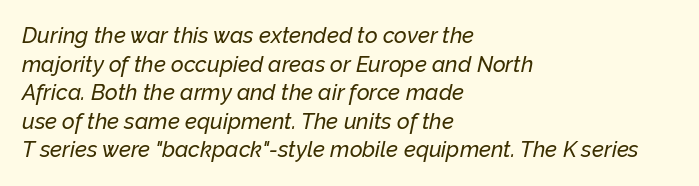
Is there much room between lines? A standard amount, neither cramped nor airy. No extra tracking has been applied to these lines. This rendering features lettering with no underline. In CSS terms this would be text-align: left.
